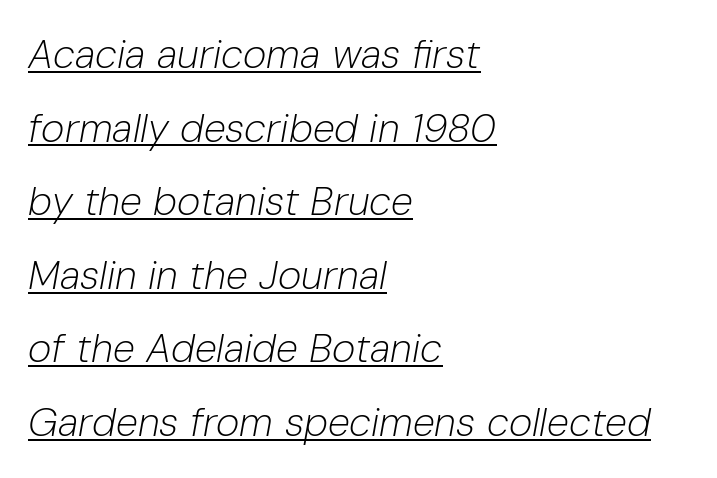
{"italic": "yes", "lean": "right", "slant_degrees": 10, "bold": "no", "weight": "light", "width": "normal", "stroke_contrast": "low", "x_height": "medium", "monospaced": "no", "underline": "yes", "align": "left", "line_spacing_ratio": 1.84, "letter_spacing": "normal", "letter_spacing_em": 0.0, "glyph_px": 40}
